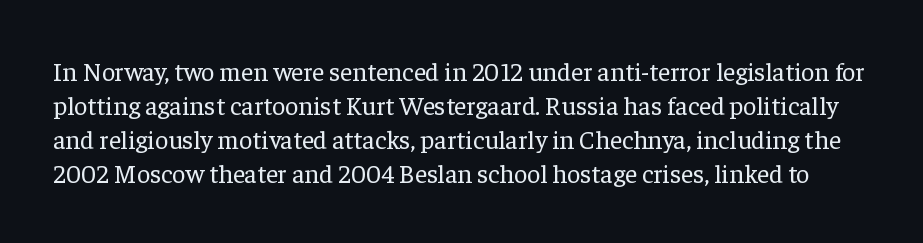
{"italic": "no", "bold": "no", "underline": "no", "line_spacing": "normal", "line_spacing_ratio": 1.31, "letter_spacing": "normal", "letter_spacing_em": 0.0, "glyph_px": 26}
